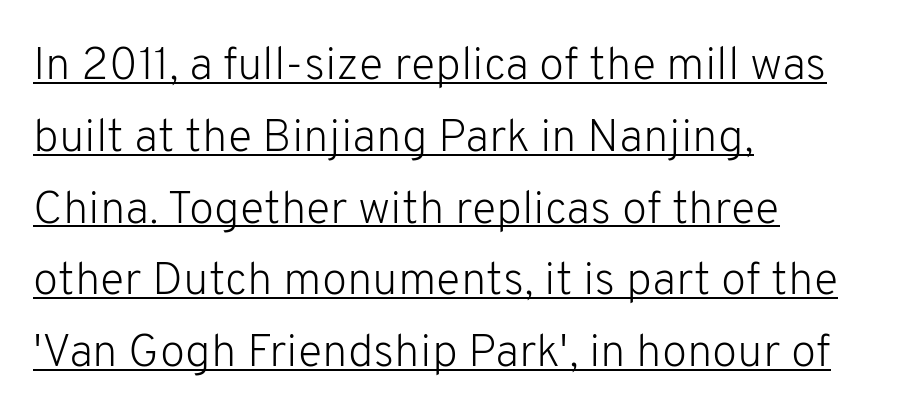
Q: Is the text bold? A: No.
Q: Is the text italic (slanted)? A: No, it is upright.
Q: Is the typeface a serif or a sans-serif typeface? A: Sans-serif.
Q: Is the text underlined? A: Yes.
Q: How is the paragraph aligned? A: Left-aligned.
Q: Is the spacing between letters normal or unusually wide? A: Normal.
Q: Is the spacing between lines tight, normal or loose? A: Normal.
Q: Width (condensed, normal, or wide)? A: Normal.
Q: Stroke contrast? A: Low.
Q: x-height? A: Medium.
Q: Monospaced? A: No.
